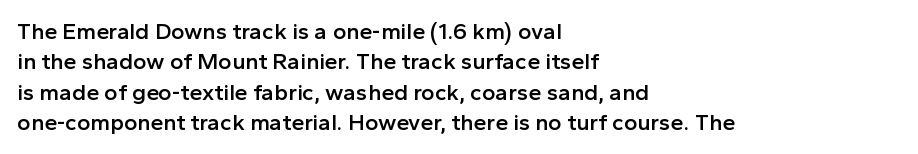
The image shows 23 px text type, upright; set left-aligned, normal line spacing (1.32x), normal letter spacing, not underlined.
